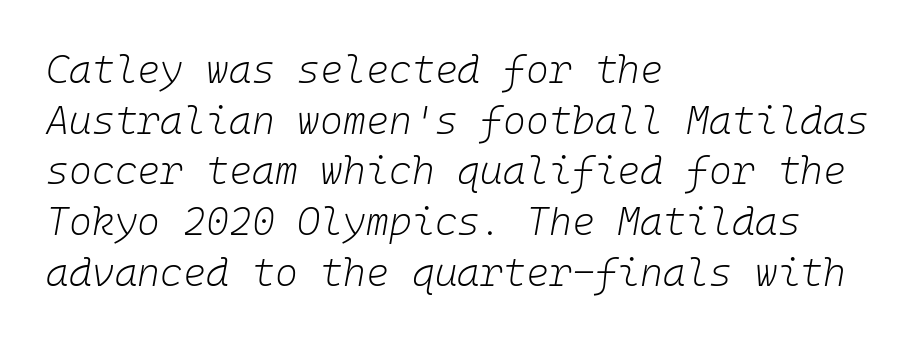
{"italic": "yes", "lean": "right", "slant_degrees": 10, "bold": "no", "weight": "light", "width": "normal", "stroke_contrast": "low", "x_height": "medium", "monospaced": "yes", "underline": "no", "align": "left", "line_spacing": "normal", "line_spacing_ratio": 1.3, "letter_spacing": "normal", "letter_spacing_em": 0.0, "glyph_px": 39}
